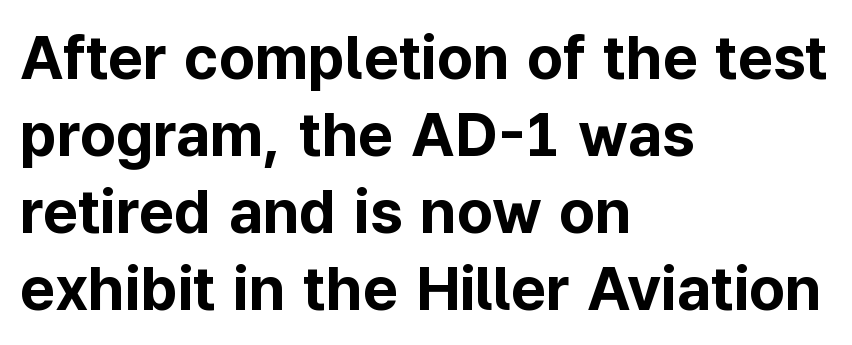
Q: Is the text bold? A: Yes.
Q: Is the text italic (slanted)? A: No, it is upright.
Q: Is the typeface a serif or a sans-serif typeface? A: Sans-serif.
Q: Is the text underlined? A: No.
Q: How is the paragraph aligned? A: Left-aligned.
Q: Is the spacing between letters normal or unusually wide? A: Normal.
Q: Is the spacing between lines tight, normal or loose? A: Normal.
Q: Width (condensed, normal, or wide)? A: Normal.
Q: Stroke contrast? A: Low.
Q: x-height? A: Medium.
Q: Monospaced? A: No.
